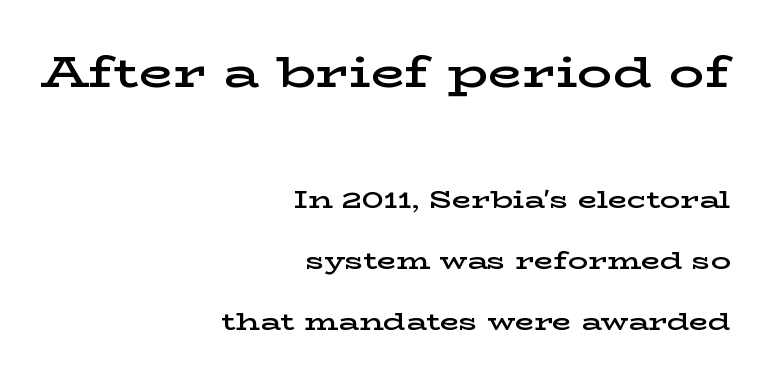
{"serif": "yes", "italic": "no", "bold": "semi", "weight": "semibold", "width": "wide", "stroke_contrast": "low", "x_height": "medium", "monospaced": "no", "underline": "no", "align": "right", "line_spacing": "loose", "line_spacing_ratio": 2.43, "letter_spacing": "normal", "letter_spacing_em": 0.0, "larger_block": "first", "size_ratio": 1.76, "glyph_px": 44}
